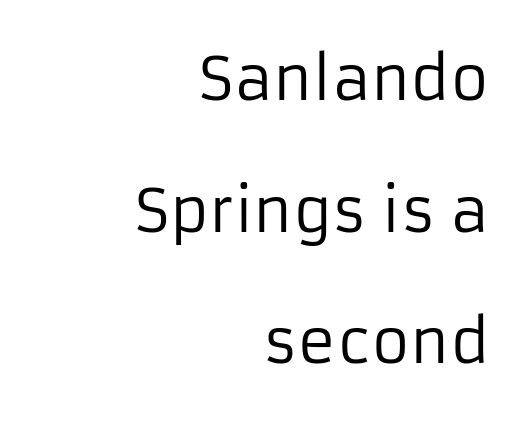
The image shows 59 px regular-weight sans-serif type, upright; set right-aligned, loose line spacing (2.23x), normal letter spacing, not underlined; low stroke contrast and a medium x-height.
